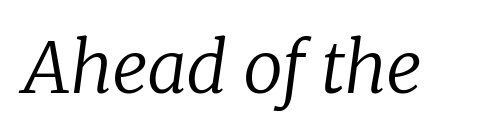
The image shows 71 px regular-weight serif type, italic (leaning right); set normal letter spacing, not underlined; low stroke contrast and a medium x-height.
